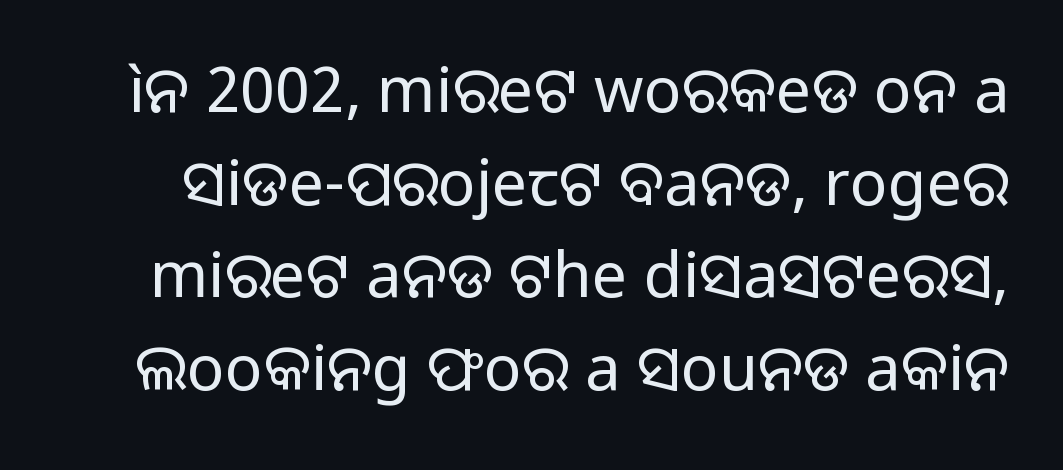
Q: Is the text bold? A: No.
Q: Is the text italic (slanted)? A: No, it is upright.
Q: Is the typeface a serif or a sans-serif typeface? A: Sans-serif.
Q: Is the text underlined? A: No.
Q: Is the spacing between letters normal or unusually wide? A: Normal.
Q: Is the spacing between lines tight, normal or loose? A: Normal.
Q: Width (condensed, normal, or wide)? A: Normal.
Q: Stroke contrast? A: Low.
Q: x-height? A: Medium.
Q: Monospaced? A: No.
